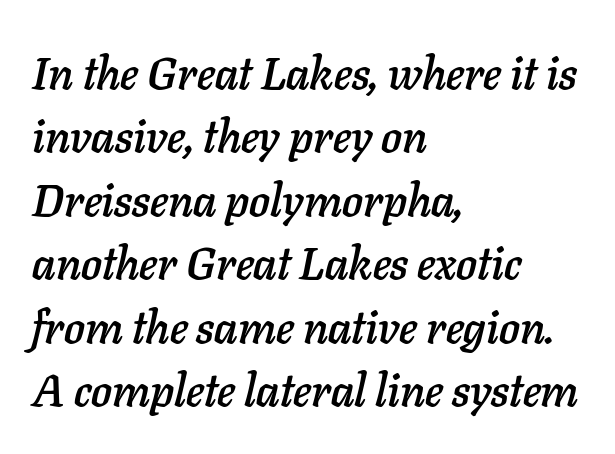
The image shows 46 px text type, italic (leaning right); set left-aligned, normal line spacing (1.38x), normal letter spacing, not underlined; low stroke contrast and a medium x-height.
